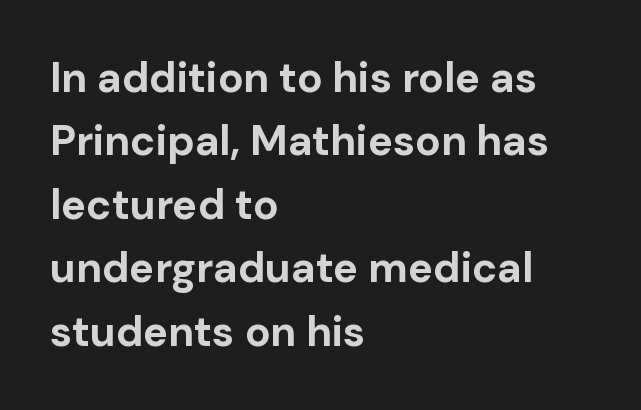
Q: Is the text bold? A: Yes.
Q: Is the text italic (slanted)? A: No, it is upright.
Q: Is the typeface a serif or a sans-serif typeface? A: Sans-serif.
Q: Is the text underlined? A: No.
Q: How is the paragraph aligned? A: Left-aligned.
Q: Is the spacing between letters normal or unusually wide? A: Normal.
Q: Is the spacing between lines tight, normal or loose? A: Normal.
Q: Width (condensed, normal, or wide)? A: Normal.
Q: Stroke contrast? A: Low.
Q: x-height? A: Medium.
Q: Monospaced? A: No.
